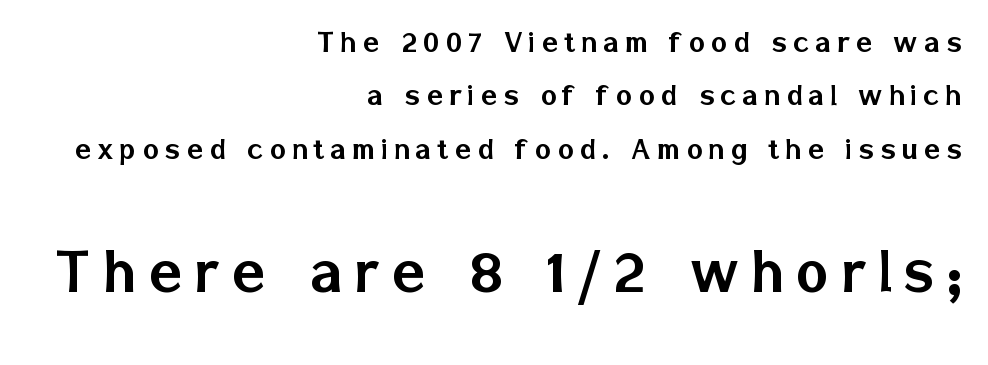
Looks like regular typesetting: each glyph gets only the width it needs. Every row of glyphs terminates at an identical x-position on the right. Of the two passages, the one underneath uses the larger point size. The space directly below the letters is spotless. Is there any slant? The stems are plumb. In terms of letterform style, serifs are entirely absent.
